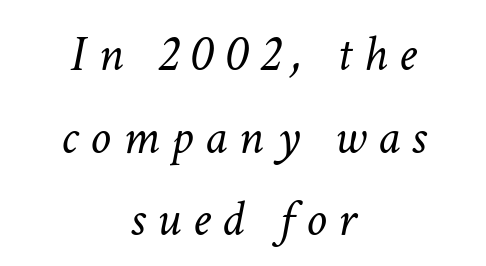
Q: Is the text bold? A: No.
Q: Is the text italic (slanted)? A: Yes, it leans right by about 11 degrees.
Q: Is the text underlined? A: No.
Q: How is the paragraph aligned? A: Centered.
Q: Is the spacing between letters normal or unusually wide? A: Unusually wide.
Q: Is the spacing between lines tight, normal or loose? A: Normal.
Q: Width (condensed, normal, or wide)? A: Normal.
Q: Stroke contrast? A: Low.
Q: x-height? A: Medium.
Q: Monospaced? A: No.
